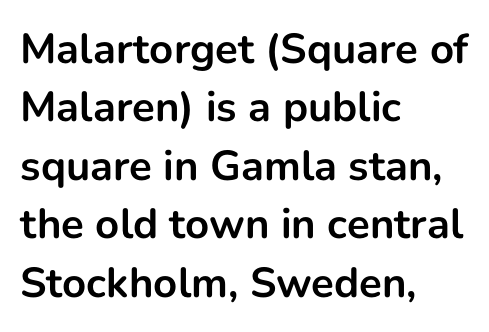
Layout note: lines flush left. This is the regular roman posture of the typeface. The leading is moderate, giving the passage an even texture. This is sans-serif lettering, the kind often seen on screens and signage. The passage shown is typed in a proportional face where columns would drift. Compared with an ordinary text face, these strokes are far heavier — a full bold.
